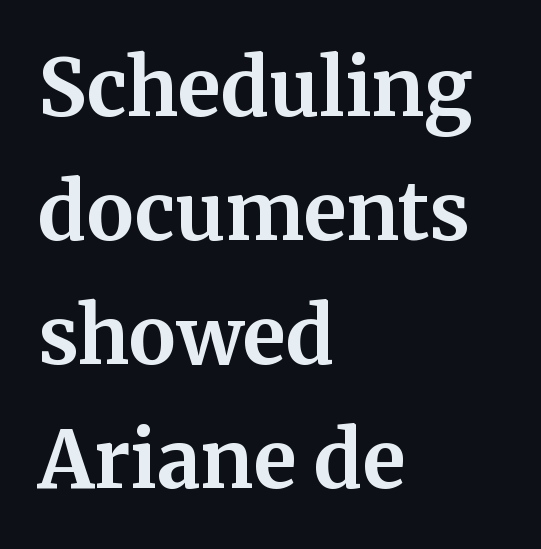
{"serif": "yes", "italic": "no", "bold": "yes", "weight": "bold", "width": "normal", "stroke_contrast": "medium", "x_height": "medium", "monospaced": "no", "underline": "no", "align": "left", "line_spacing": "normal", "line_spacing_ratio": 1.57, "letter_spacing": "normal", "letter_spacing_em": 0.0, "glyph_px": 79}
